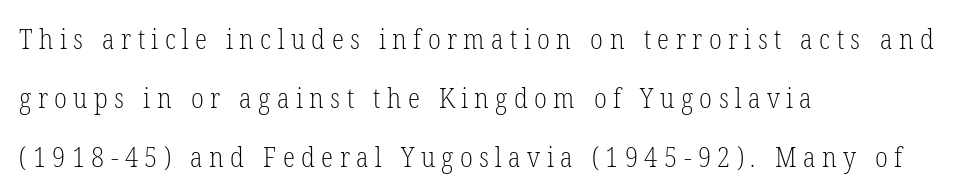
Q: Is the text bold? A: No.
Q: Is the text italic (slanted)? A: No, it is upright.
Q: Is the typeface a serif or a sans-serif typeface? A: Serif.
Q: Is the text underlined? A: No.
Q: How is the paragraph aligned? A: Left-aligned.
Q: Is the spacing between letters normal or unusually wide? A: Unusually wide.
Q: Is the spacing between lines tight, normal or loose? A: Loose.
Q: Width (condensed, normal, or wide)? A: Condensed.
Q: Stroke contrast? A: Low.
Q: x-height? A: Medium.
Q: Monospaced? A: No.
